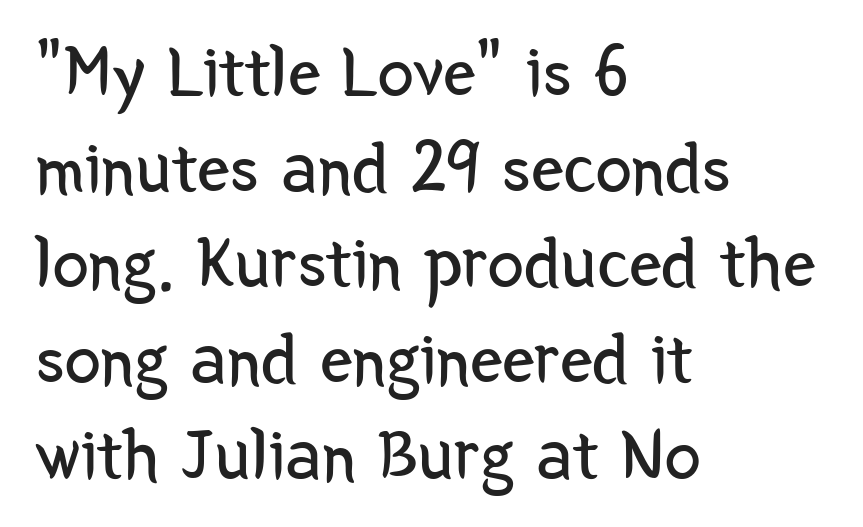
Q: Is the text bold? A: No.
Q: Is the text italic (slanted)? A: No, it is upright.
Q: Is the typeface a serif or a sans-serif typeface? A: Sans-serif.
Q: Is the text underlined? A: No.
Q: How is the paragraph aligned? A: Left-aligned.
Q: Is the spacing between letters normal or unusually wide? A: Normal.
Q: Is the spacing between lines tight, normal or loose? A: Normal.
Q: Width (condensed, normal, or wide)? A: Condensed.
Q: Stroke contrast? A: Low.
Q: x-height? A: Medium.
Q: Monospaced? A: No.
